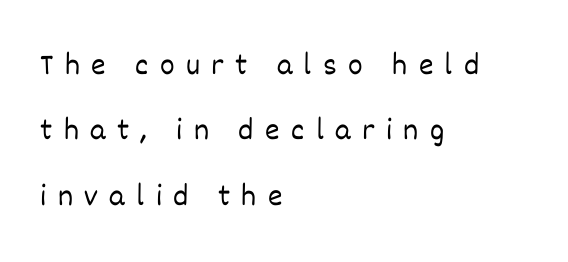
{"italic": "no", "bold": "no", "weight": "light", "width": "normal", "stroke_contrast": "low", "x_height": "large", "monospaced": "no", "underline": "no", "align": "left", "line_spacing": "loose", "line_spacing_ratio": 2.11, "letter_spacing": "wide", "letter_spacing_em": 0.37, "glyph_px": 31}
